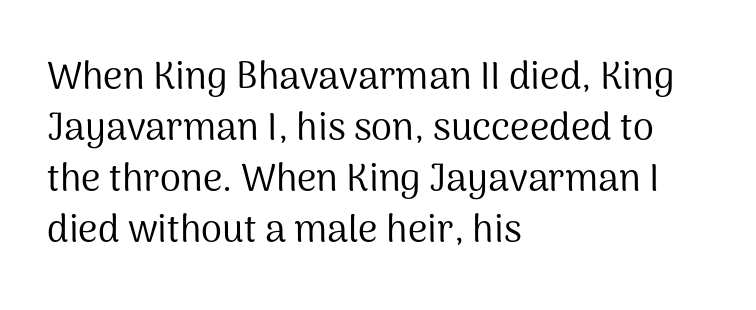
The letters advance in unequal steps, a hallmark of proportional type. Rule under the text: the space is simply empty. Weight: regular or lighter. The paragraph shown leans on its left margin. Characters remain perfectly vertical along every line. The line-height multiplier appears to be the usual default.
